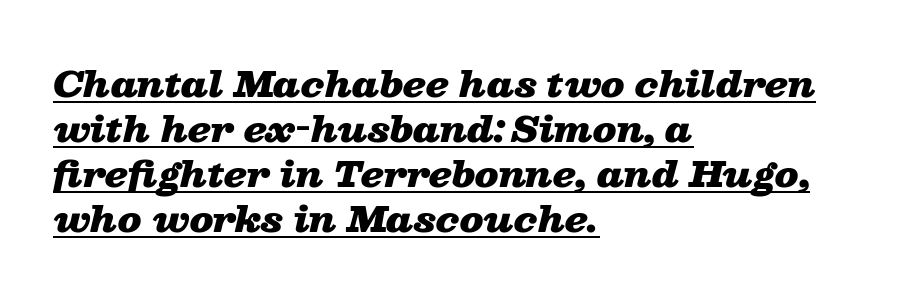
{"italic": "yes", "lean": "right", "slant_degrees": 13, "bold": "yes", "weight": "heavy", "width": "wide", "stroke_contrast": "low", "x_height": "medium", "monospaced": "no", "underline": "yes", "align": "left", "line_spacing": "normal", "line_spacing_ratio": 1.29, "letter_spacing": "normal", "letter_spacing_em": 0.0, "glyph_px": 35}
